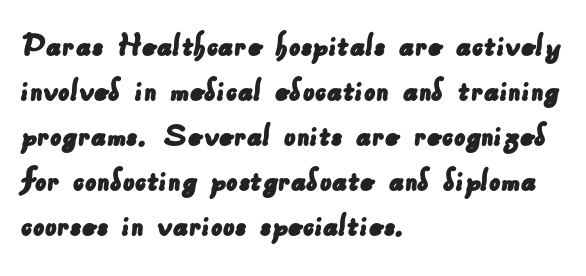
Q: Is the typeface a serif or a sans-serif typeface? A: Sans-serif.
Q: Is the text underlined? A: No.
Q: How is the paragraph aligned? A: Left-aligned.
Q: Is the spacing between letters normal or unusually wide? A: Normal.
Q: Is the spacing between lines tight, normal or loose? A: Normal.
Q: Width (condensed, normal, or wide)? A: Normal.
Q: Stroke contrast? A: Low.
Q: x-height? A: Small.
Q: Monospaced? A: No.
